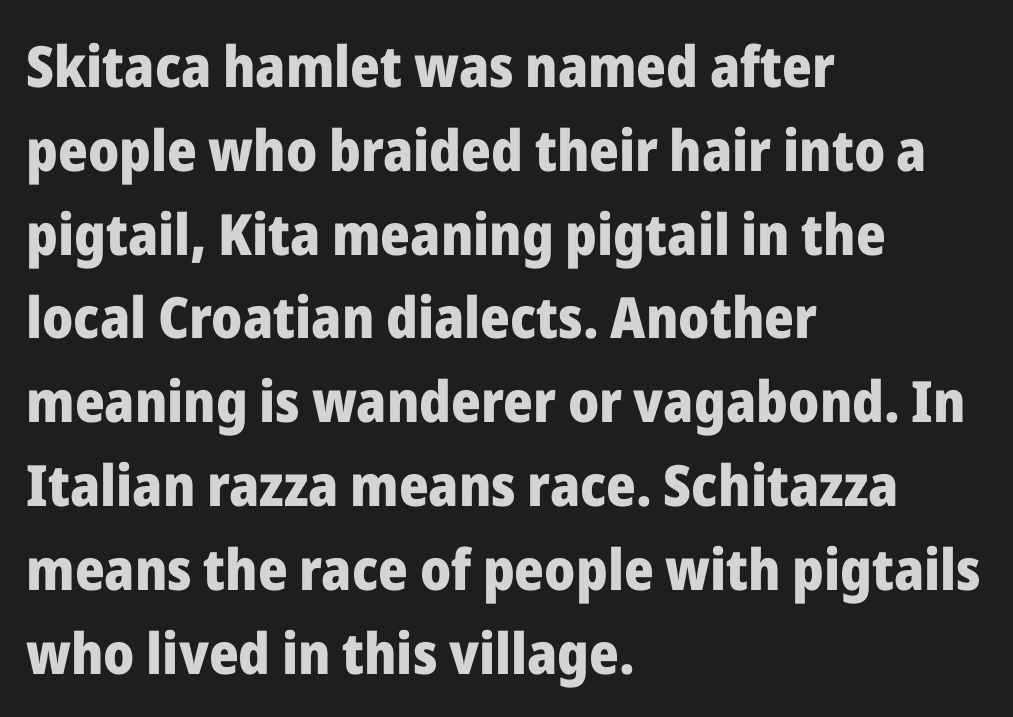
Q: Is the text bold? A: Yes.
Q: Is the text italic (slanted)? A: No, it is upright.
Q: Is the typeface a serif or a sans-serif typeface? A: Sans-serif.
Q: Is the text underlined? A: No.
Q: How is the paragraph aligned? A: Left-aligned.
Q: Is the spacing between letters normal or unusually wide? A: Normal.
Q: Is the spacing between lines tight, normal or loose? A: Normal.
Q: Width (condensed, normal, or wide)? A: Normal.
Q: Stroke contrast? A: Low.
Q: x-height? A: Medium.
Q: Monospaced? A: No.
